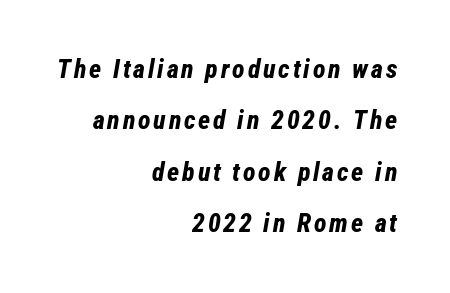
{"italic": "yes", "lean": "right", "slant_degrees": 12, "bold": "yes", "underline": "no", "align": "right", "line_spacing": "loose", "line_spacing_ratio": 1.98, "glyph_px": 26}
